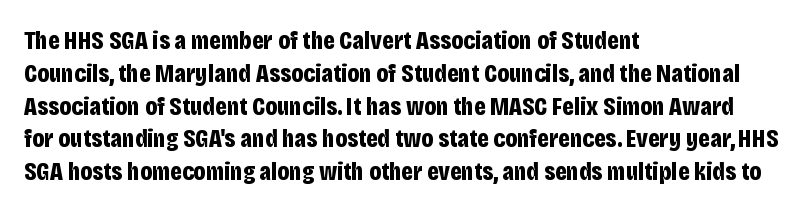
Reading down the column, the eye jumps a familiar distance to each next line. The passage shown is not underscored anywhere. Its strokes are broad and dark, the hallmark of bold type. Quick note: not italic, upright. Observe the ordinary spacing: letters are neighbours, not strangers. Line beginnings align vertically; line endings do not.
